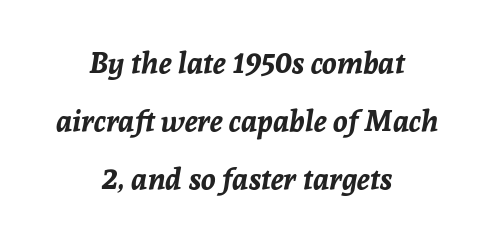
Q: Is the text bold? A: Yes.
Q: Is the text italic (slanted)? A: Yes, it leans right by about 8 degrees.
Q: Is the text underlined? A: No.
Q: How is the paragraph aligned? A: Centered.
Q: Is the spacing between letters normal or unusually wide? A: Normal.
Q: Is the spacing between lines tight, normal or loose? A: Loose.
Q: Width (condensed, normal, or wide)? A: Normal.
Q: Stroke contrast? A: Low.
Q: x-height? A: Medium.
Q: Monospaced? A: No.
